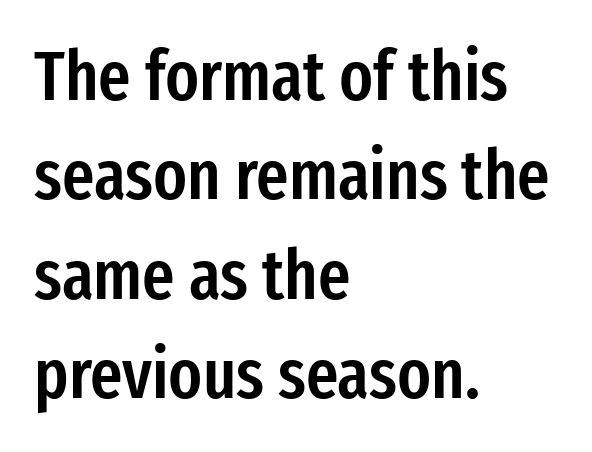
The image shows 70 px semibold, condensed sans-serif type, upright; set left-aligned, normal line spacing (1.42x), normal letter spacing, not underlined; low stroke contrast and a medium x-height.
